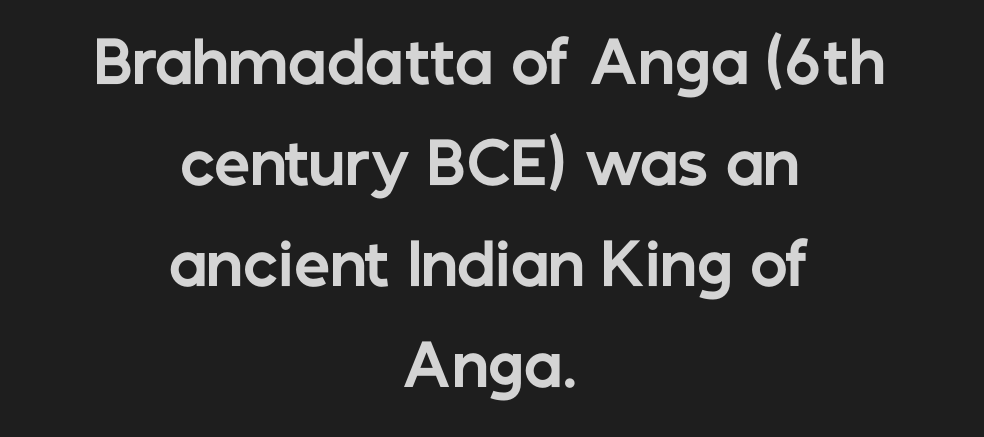
Q: Is the text bold? A: Yes.
Q: Is the text italic (slanted)? A: No, it is upright.
Q: Is the typeface a serif or a sans-serif typeface? A: Sans-serif.
Q: Is the text underlined? A: No.
Q: How is the paragraph aligned? A: Centered.
Q: Is the spacing between letters normal or unusually wide? A: Normal.
Q: Width (condensed, normal, or wide)? A: Normal.
Q: Stroke contrast? A: Low.
Q: x-height? A: Medium.
Q: Monospaced? A: No.
